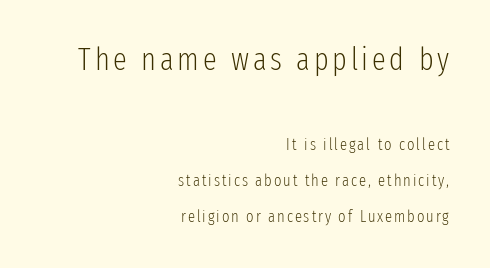
{"serif": "no", "italic": "no", "bold": "no", "weight": "light", "width": "condensed", "stroke_contrast": "low", "x_height": "medium", "monospaced": "no", "underline": "no", "align": "right", "line_spacing": "loose", "line_spacing_ratio": 2.24, "larger_block": "first", "size_ratio": 1.94, "glyph_px": 31}
